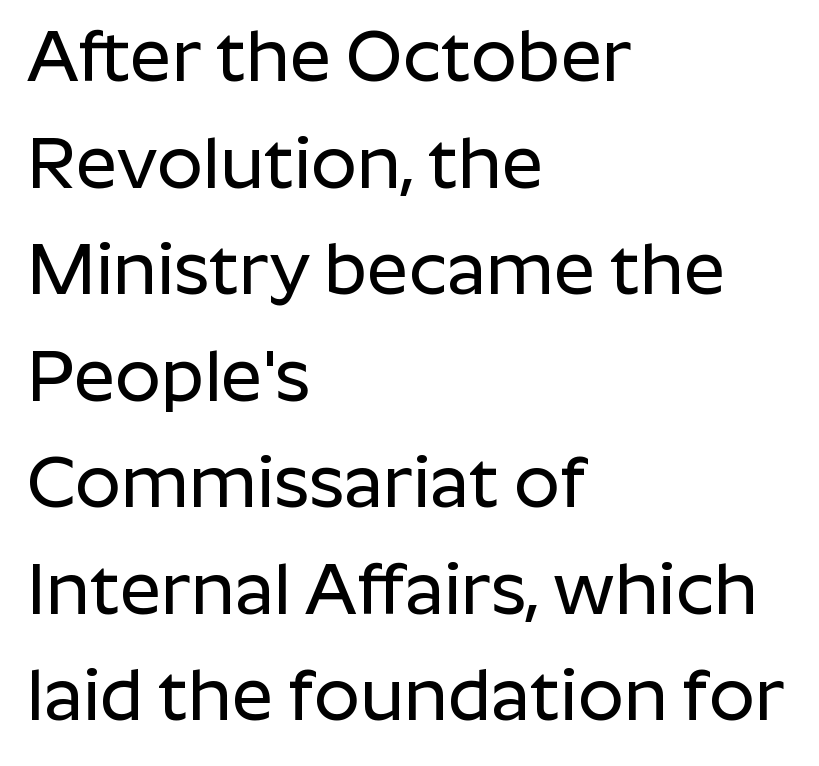
Each line starts at the same left margin while the right side varies. The face used here is a sans, in the tradition of grotesques and geometrics. Beneath every word, the page is bare. Proportional: the letters do not fall into vertical columns. The letters stand straight up with perfectly vertical stems.
